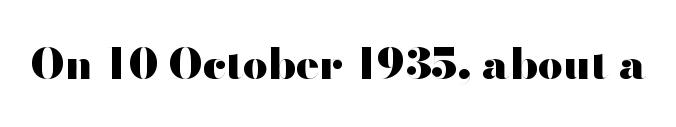
The image shows 43 px heavy, wide sans-serif type, upright; set normal letter spacing, not underlined; high stroke contrast and a small x-height.
